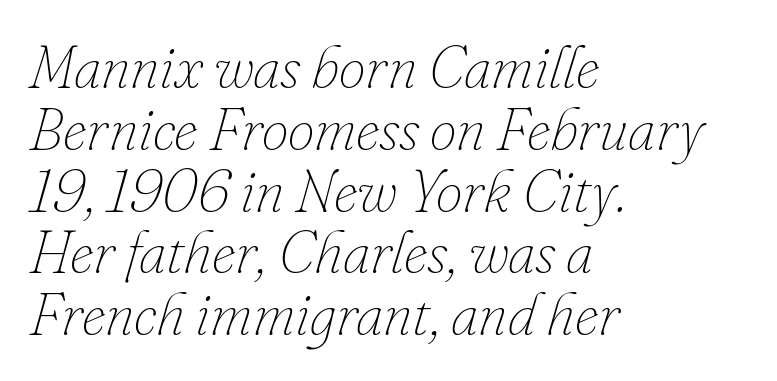
Q: Is the text bold? A: No.
Q: Is the text italic (slanted)? A: Yes, it leans right by about 16 degrees.
Q: Is the text underlined? A: No.
Q: How is the paragraph aligned? A: Left-aligned.
Q: Is the spacing between letters normal or unusually wide? A: Normal.
Q: Is the spacing between lines tight, normal or loose? A: Tight.
Q: Width (condensed, normal, or wide)? A: Normal.
Q: Stroke contrast? A: Low.
Q: x-height? A: Small.
Q: Monospaced? A: No.
